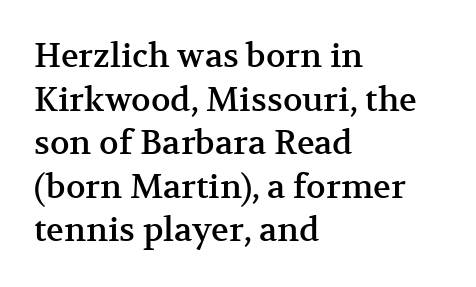
Q: Is the text italic (slanted)? A: No, it is upright.
Q: Is the typeface a serif or a sans-serif typeface? A: Serif.
Q: Is the text underlined? A: No.
Q: How is the paragraph aligned? A: Left-aligned.
Q: Is the spacing between letters normal or unusually wide? A: Normal.
Q: Is the spacing between lines tight, normal or loose? A: Normal.
Q: Width (condensed, normal, or wide)? A: Normal.
Q: Stroke contrast? A: Medium.
Q: x-height? A: Medium.
Q: Monospaced? A: No.
